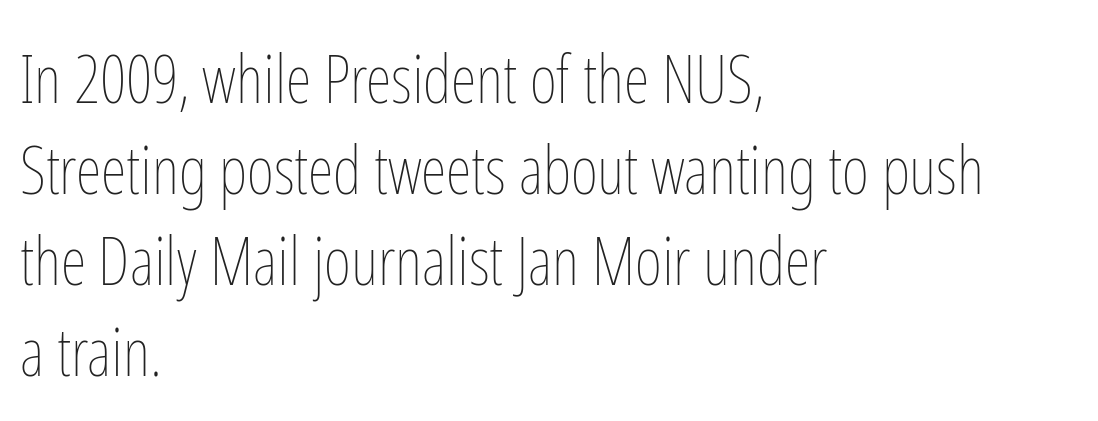
Q: Is the text bold? A: No.
Q: Is the text italic (slanted)? A: No, it is upright.
Q: Is the text underlined? A: No.
Q: How is the paragraph aligned? A: Left-aligned.
Q: Is the spacing between letters normal or unusually wide? A: Normal.
Q: Is the spacing between lines tight, normal or loose? A: Normal.
Q: Width (condensed, normal, or wide)? A: Condensed.
Q: Stroke contrast? A: Low.
Q: x-height? A: Medium.
Q: Monospaced? A: No.
